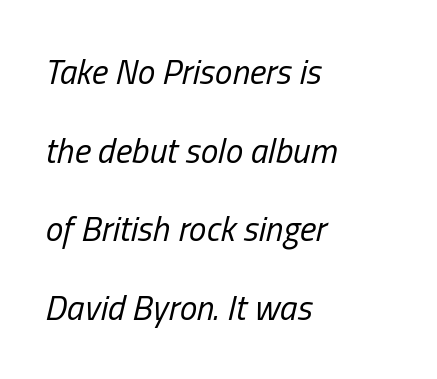
{"italic": "yes", "lean": "right", "slant_degrees": 13, "bold": "no", "weight": "regular", "width": "condensed", "stroke_contrast": "low", "x_height": "medium", "monospaced": "no", "underline": "no", "align": "left", "line_spacing": "loose", "line_spacing_ratio": 2.25, "letter_spacing": "normal", "letter_spacing_em": 0.0, "glyph_px": 35}
